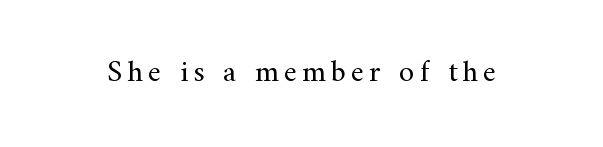
Q: Is the text bold? A: No.
Q: Is the text italic (slanted)? A: No, it is upright.
Q: Is the typeface a serif or a sans-serif typeface? A: Serif.
Q: Is the text underlined? A: No.
Q: Width (condensed, normal, or wide)? A: Normal.
Q: Stroke contrast? A: Medium.
Q: x-height? A: Small.
Q: Monospaced? A: No.
